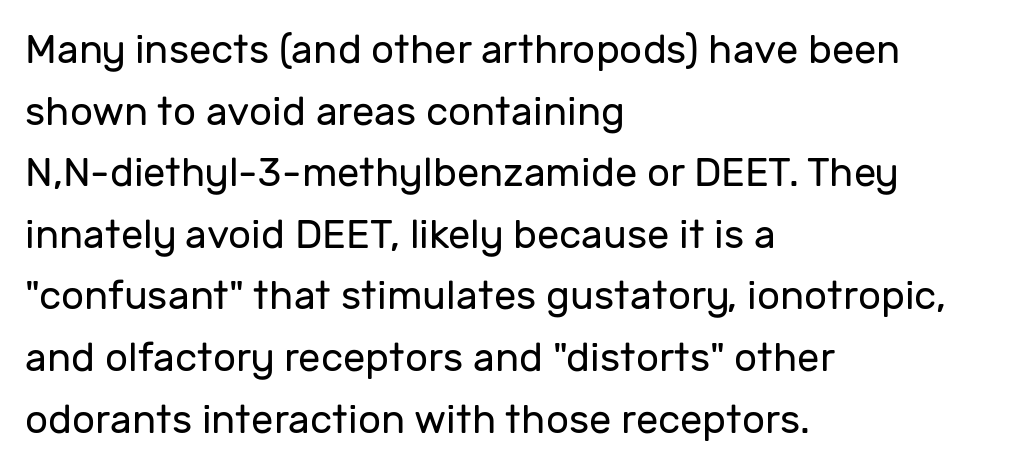
Q: Is the text bold? A: No.
Q: Is the text italic (slanted)? A: No, it is upright.
Q: Is the typeface a serif or a sans-serif typeface? A: Sans-serif.
Q: Is the text underlined? A: No.
Q: How is the paragraph aligned? A: Left-aligned.
Q: Is the spacing between letters normal or unusually wide? A: Normal.
Q: Is the spacing between lines tight, normal or loose? A: Normal.
Q: Width (condensed, normal, or wide)? A: Normal.
Q: Stroke contrast? A: Low.
Q: x-height? A: Medium.
Q: Monospaced? A: No.
